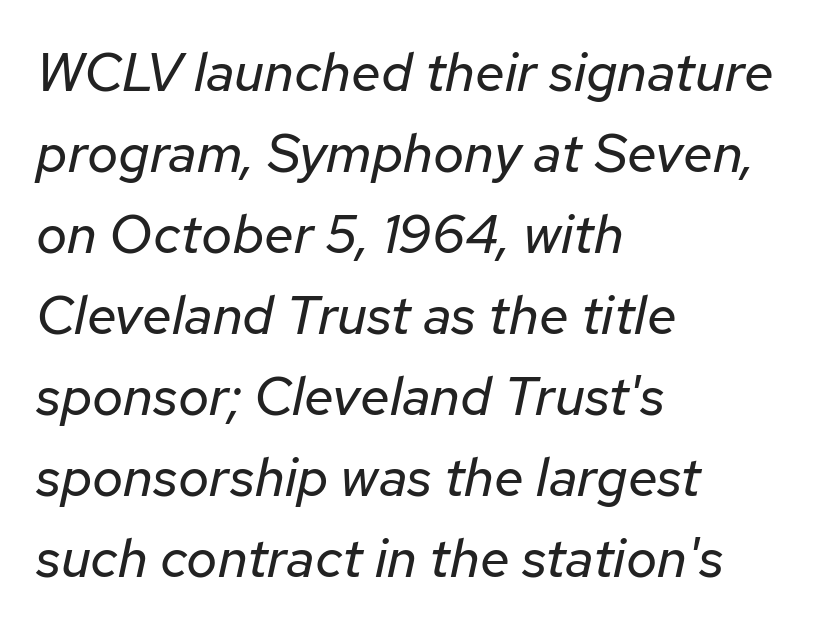
The image shows 54 px regular-weight type, italic (leaning right); set left-aligned, normal line spacing (1.5x), normal letter spacing, not underlined; low stroke contrast and a medium x-height.
